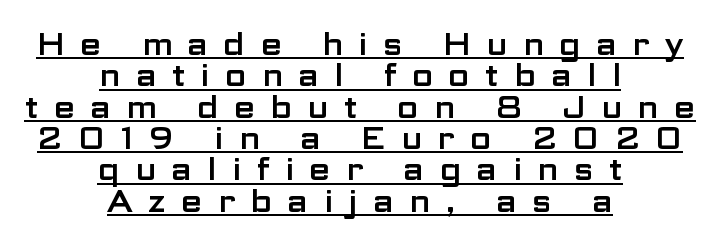
The image shows 31 px wide sans-serif type, upright; set centered, tight line spacing (1.01x), unusually wide letter spacing (+0.49 em), underlined; low stroke contrast and a medium x-height.
